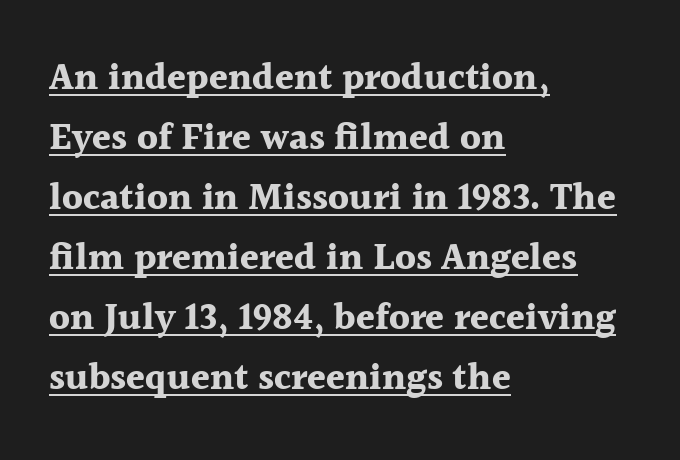
Line starts are locked; line ends wander. Vertical strokes here are truly vertical. The line-height multiplier appears to be the usual default. The string is rendered with underlining switched on. Between one letter and the next there's only the usual sliver of space.
